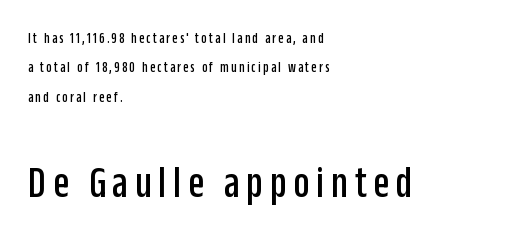
{"serif": "no", "italic": "no", "width": "condensed", "stroke_contrast": "low", "x_height": "large", "monospaced": "no", "underline": "no", "align": "left", "line_spacing": "loose", "line_spacing_ratio": 1.96, "larger_block": "second", "size_ratio": 3.0, "glyph_px": 45}
